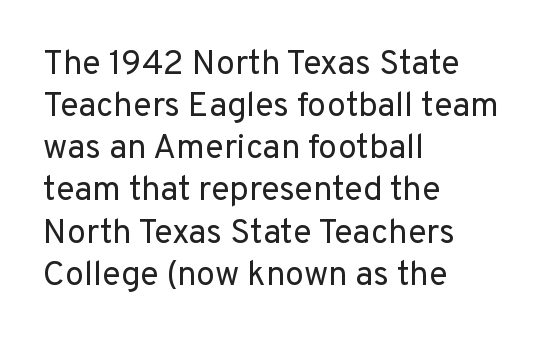
The image shows 34 px regular-weight sans-serif type, upright; set left-aligned, line spacing 1.24x, normal letter spacing, not underlined; low stroke contrast and a medium x-height.
